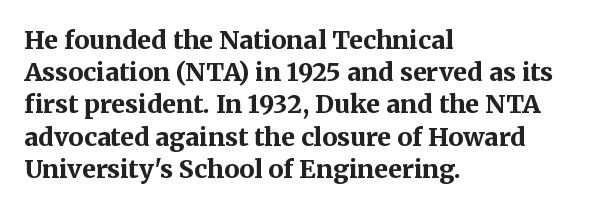
The lines sit at an ordinary, default distance from one another. Italic? Not at all — the glyphs are vertical. This rendering leaves character spacing at its baseline value. A student would call this left alignment; a typographer would say flush left, rag right.
